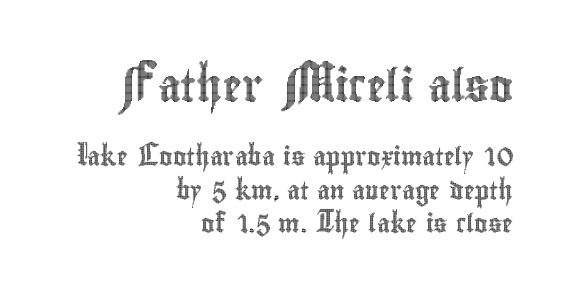
{"italic": "no", "width": "condensed", "x_height": "small", "monospaced": "no", "underline": "no", "align": "right", "line_spacing_ratio": 1.84, "letter_spacing": "normal", "letter_spacing_em": 0.0, "larger_block": "first", "size_ratio": 1.78, "glyph_px": 32}
